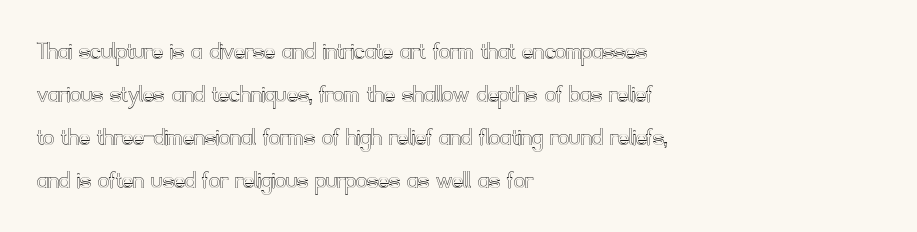
Notice how descenders clear the ascenders below comfortably — that's standard leading. Rendered with straight, roman letterforms. These lines keep a tight, regular rhythm from letter to letter. Only glyphs here, with clear space below each row. Line beginnings align vertically; line endings do not.
